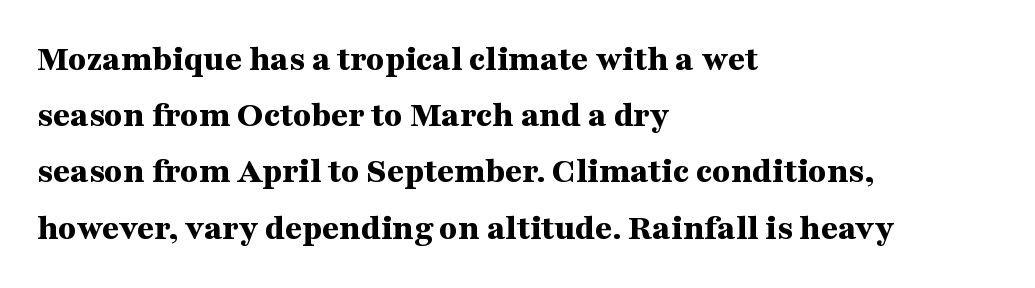
The image shows 37 px bold, wide serif type, upright; set left-aligned, normal line spacing (1.52x), normal letter spacing, not underlined; medium stroke contrast and a medium x-height.
